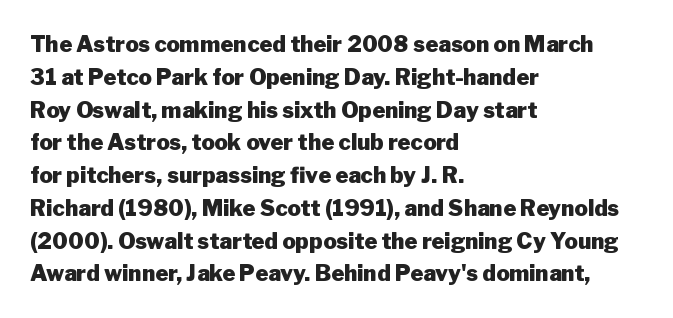
The image shows 22 px bold type, upright; set left-aligned, normal line spacing (1.49x), normal letter spacing, not underlined.
